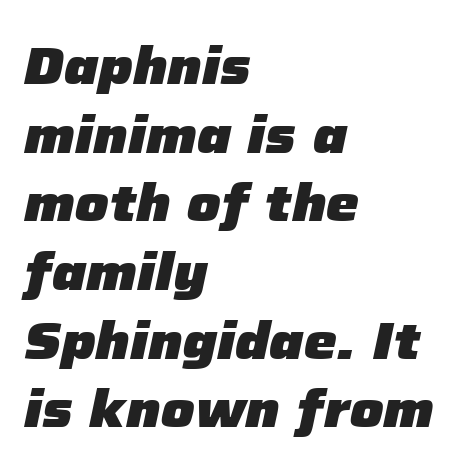
The image shows 52 px heavy type, italic (leaning right); set left-aligned, normal line spacing (1.32x), normal letter spacing, not underlined; low stroke contrast and a medium x-height.
